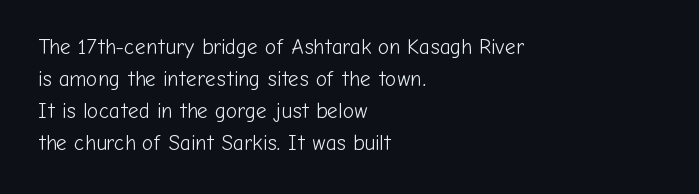
Q: Is the text bold? A: No.
Q: Is the text italic (slanted)? A: No, it is upright.
Q: Is the text underlined? A: No.
Q: How is the paragraph aligned? A: Left-aligned.
Q: Is the spacing between letters normal or unusually wide? A: Normal.
Q: Is the spacing between lines tight, normal or loose? A: Normal.
